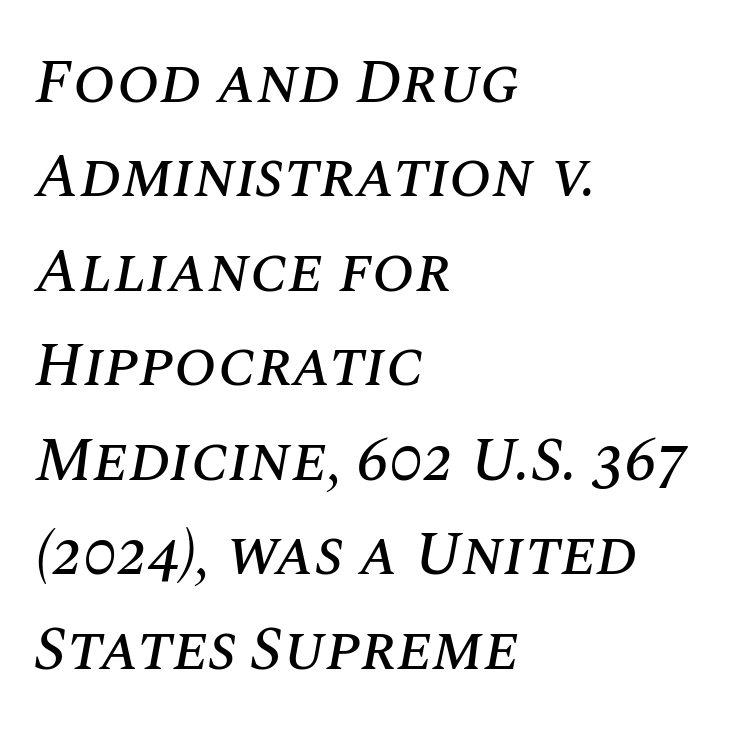
Q: Is the text italic (slanted)? A: Yes, it leans right by about 10 degrees.
Q: Is the text underlined? A: No.
Q: How is the paragraph aligned? A: Left-aligned.
Q: Is the spacing between letters normal or unusually wide? A: Normal.
Q: Is the spacing between lines tight, normal or loose? A: Normal.
Q: Width (condensed, normal, or wide)? A: Normal.
Q: Stroke contrast? A: Medium.
Q: x-height? A: Large.
Q: Monospaced? A: No.
